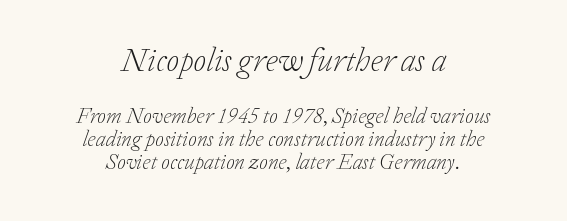
The image shows 33 px light serif type, italic (leaning right); set centered, tight line spacing (1.03x), normal letter spacing, not underlined; the first (top) block is 1.5x larger; low stroke contrast and a medium x-height.
